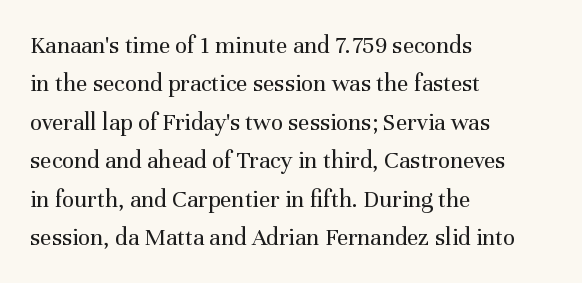
This sample uses an upright cut, with every glyph sitting square on the baseline. The string is rendered with underlining switched off. Tracking value appears to be zero — textbook default spacing. The lines in this sample share a left origin and differ only in where they stop. Vertical spacing — default.
